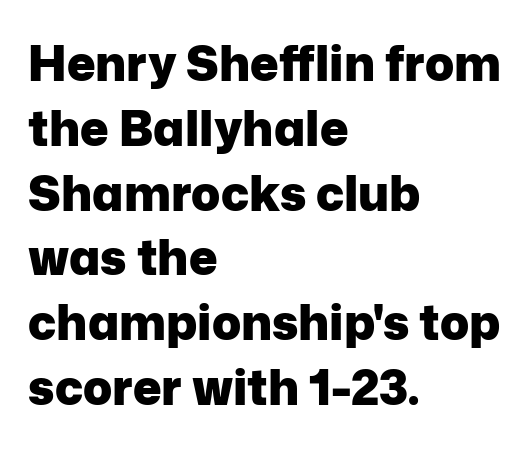
Quick note: underline off. The letters stand straight up with perfectly vertical stems. Does the type have serifs? No, each stem ends abruptly. Successive baselines arrive at the customary interval.
